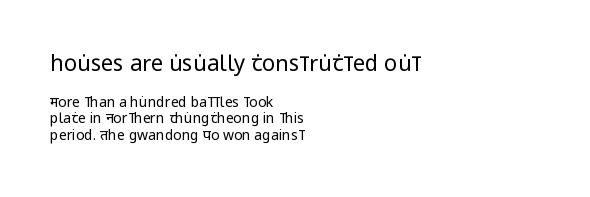
The image shows 22 px text type, upright; set left-aligned, line spacing 1.19x, normal letter spacing, not underlined; the first (top) block is 1.57x larger.
